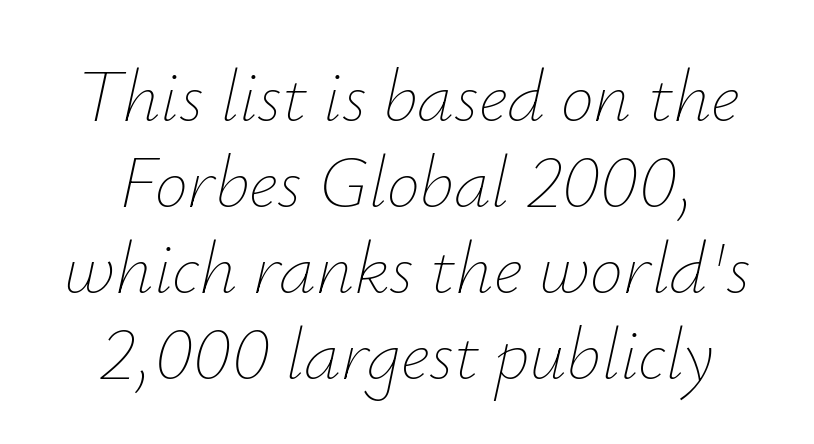
The passage shown leans; its letterforms are oblique. Underline: absent. This sample has the flowing, uneven cadence of proportional lettering. Heft: none added — not bold.
